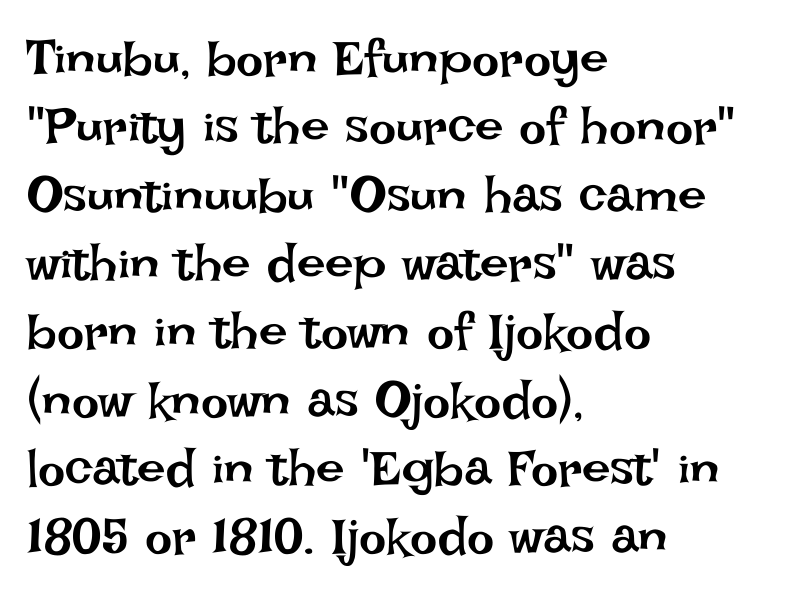
Q: Is the text bold? A: No.
Q: Is the text italic (slanted)? A: No, it is upright.
Q: Is the text underlined? A: No.
Q: How is the paragraph aligned? A: Left-aligned.
Q: Is the spacing between letters normal or unusually wide? A: Normal.
Q: Is the spacing between lines tight, normal or loose? A: Normal.
Q: Width (condensed, normal, or wide)? A: Normal.
Q: Stroke contrast? A: Low.
Q: x-height? A: Large.
Q: Monospaced? A: No.
